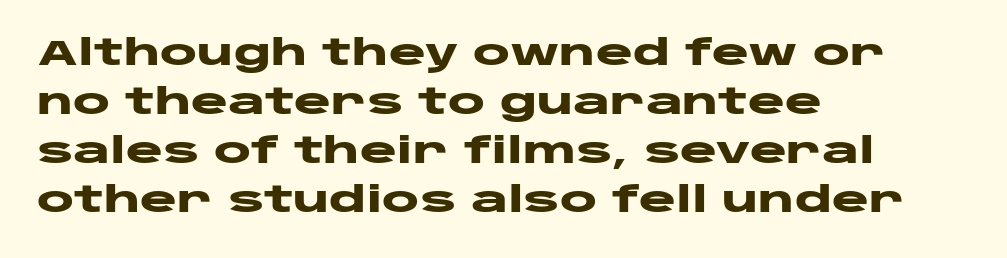
The image shows 35 px heavy, wide sans-serif type, upright; set left-aligned, normal line spacing (1.4x), normal letter spacing, not underlined; low stroke contrast and a large x-height.
